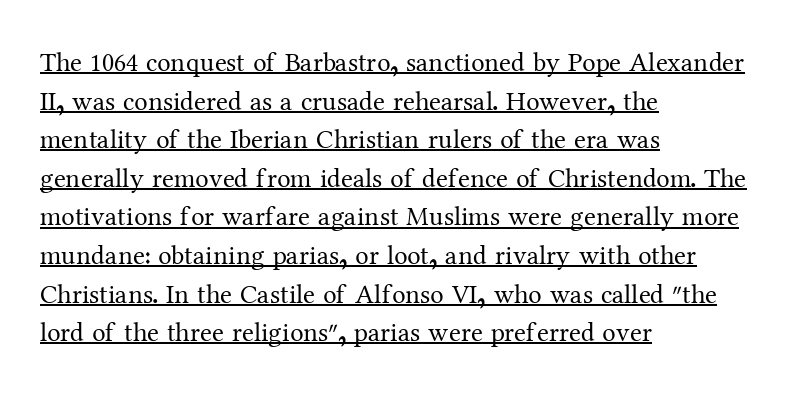
Letters have the restrained weight of plain body copy at most. What stands out about the letter spacing? Nothing — it is the standard amount. This block has exactly the height ordinary leading produces. Alignment: flush left.
